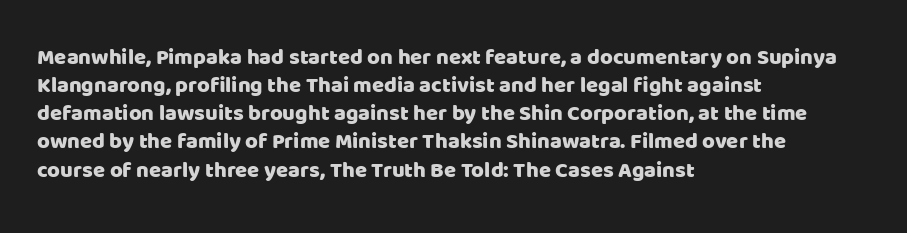
{"italic": "no", "underline": "no", "align": "left", "line_spacing": "normal", "line_spacing_ratio": 1.28, "letter_spacing": "normal", "letter_spacing_em": 0.0, "glyph_px": 22}
